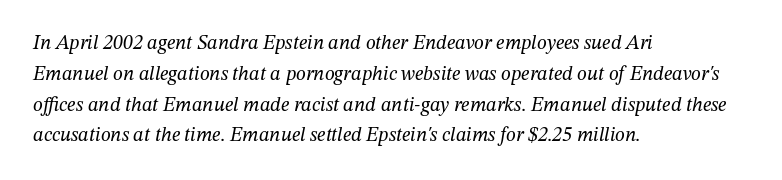
The typesetting does not lean heavy: it is not bold. The passage shown is not underscored anywhere. The passage shown leans; its letterforms are oblique. Normally led — the rows are evenly, conventionally spaced. The horizontal fit of the characters is conventional and even.
